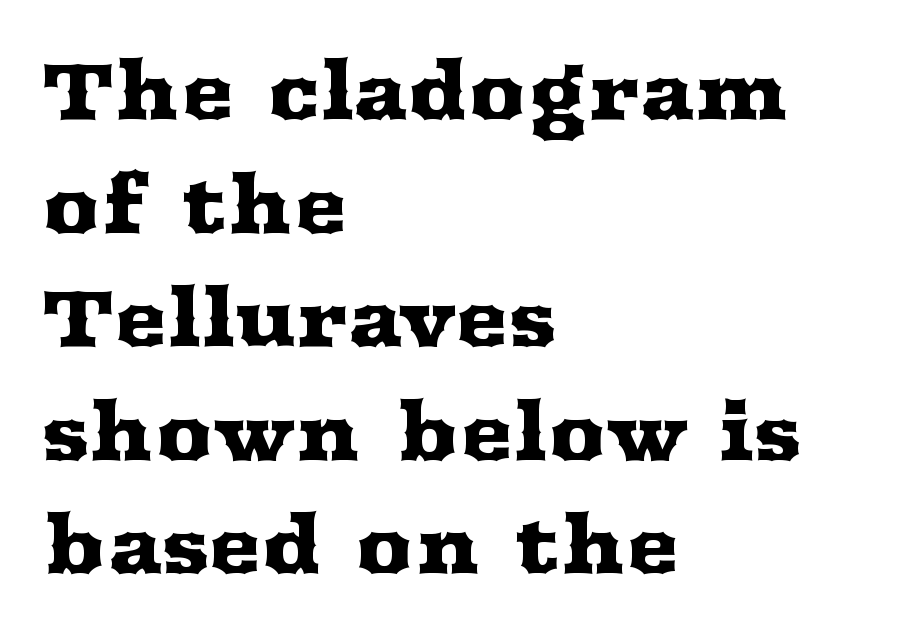
The image shows 80 px wide serif type, upright; set left-aligned, normal line spacing (1.42x), normal letter spacing, not underlined; medium stroke contrast and a medium x-height.
